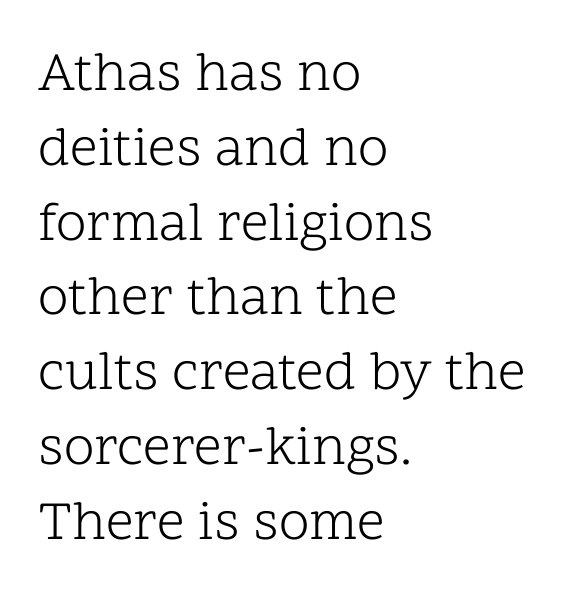
Q: Is the text bold? A: No.
Q: Is the text italic (slanted)? A: No, it is upright.
Q: Is the typeface a serif or a sans-serif typeface? A: Serif.
Q: Is the text underlined? A: No.
Q: How is the paragraph aligned? A: Left-aligned.
Q: Is the spacing between letters normal or unusually wide? A: Normal.
Q: Is the spacing between lines tight, normal or loose? A: Normal.
Q: Width (condensed, normal, or wide)? A: Normal.
Q: Stroke contrast? A: Low.
Q: x-height? A: Medium.
Q: Monospaced? A: No.
